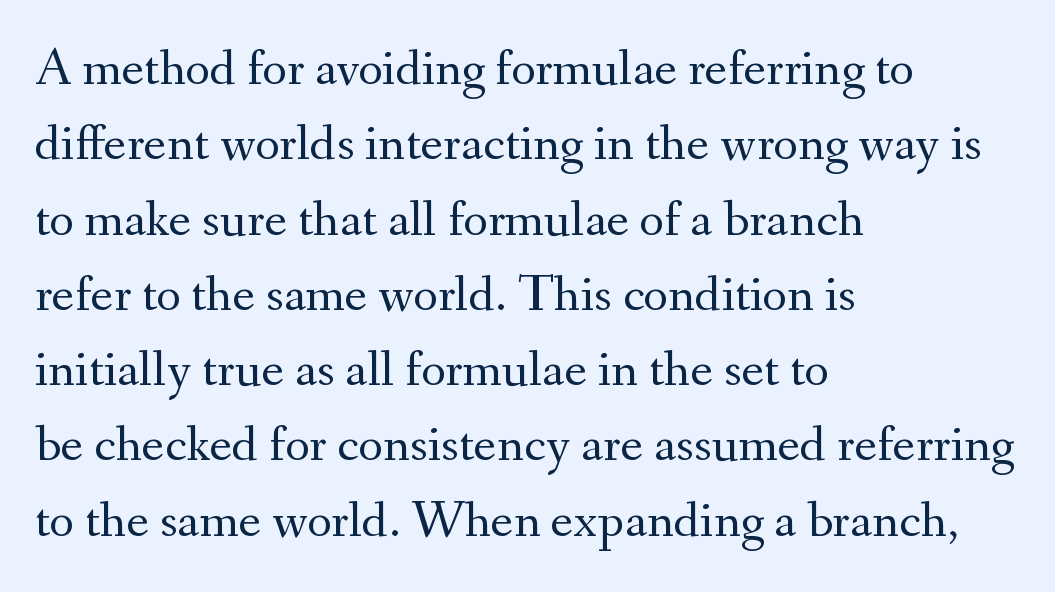
Q: Is the text bold? A: No.
Q: Is the text italic (slanted)? A: No, it is upright.
Q: Is the typeface a serif or a sans-serif typeface? A: Serif.
Q: Is the text underlined? A: No.
Q: How is the paragraph aligned? A: Left-aligned.
Q: Is the spacing between letters normal or unusually wide? A: Normal.
Q: Is the spacing between lines tight, normal or loose? A: Normal.
Q: Width (condensed, normal, or wide)? A: Normal.
Q: Stroke contrast? A: Medium.
Q: x-height? A: Small.
Q: Monospaced? A: No.
